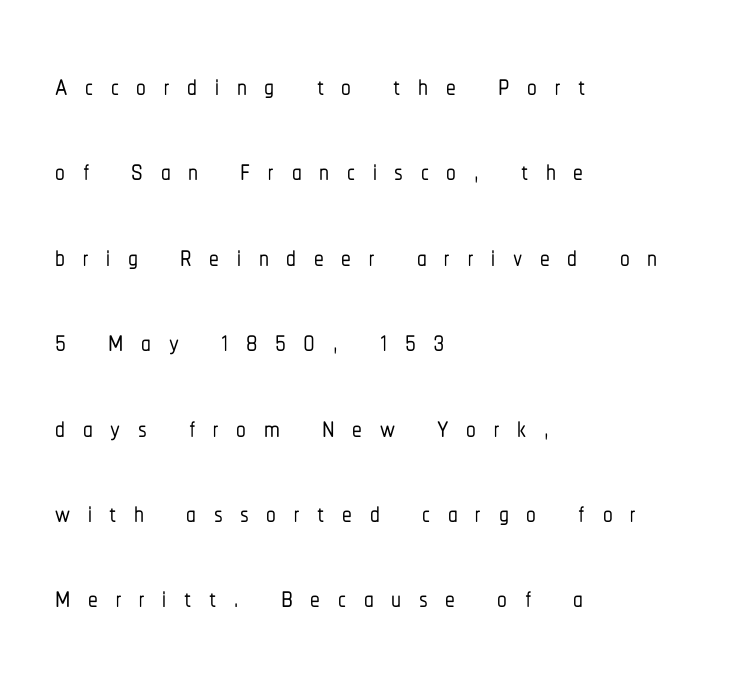
Q: Is the text italic (slanted)? A: No, it is upright.
Q: Is the typeface a serif or a sans-serif typeface? A: Sans-serif.
Q: Is the text underlined? A: No.
Q: How is the paragraph aligned? A: Left-aligned.
Q: Is the spacing between letters normal or unusually wide? A: Unusually wide.
Q: Is the spacing between lines tight, normal or loose? A: Loose.
Q: Width (condensed, normal, or wide)? A: Condensed.
Q: Stroke contrast? A: Low.
Q: x-height? A: Medium.
Q: Monospaced? A: No.
